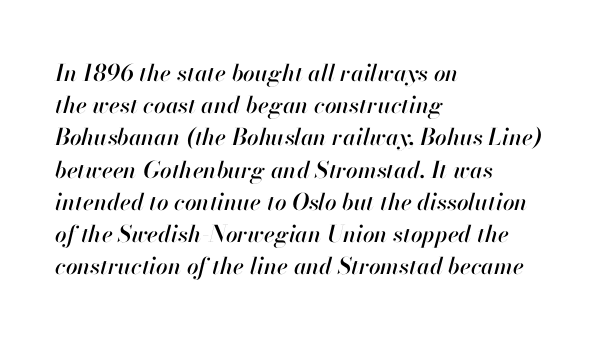
The image shows 23 px text type, italic (leaning right); set left-aligned, normal line spacing (1.4x), normal letter spacing, not underlined.
